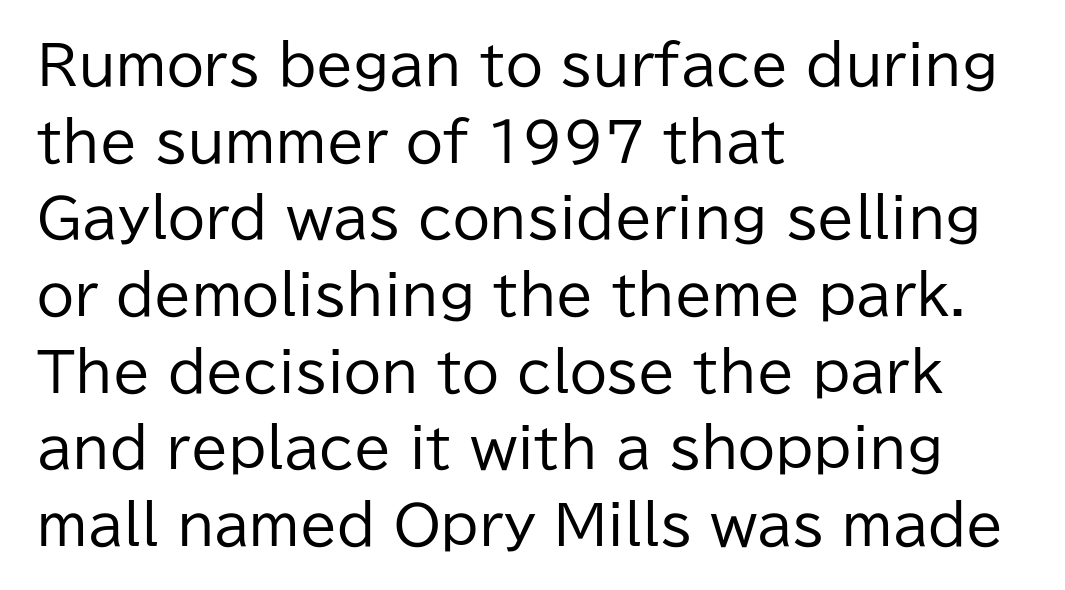
{"serif": "no", "italic": "no", "bold": "no", "weight": "regular", "width": "normal", "stroke_contrast": "low", "x_height": "medium", "monospaced": "no", "underline": "no", "align": "left", "line_spacing": "normal", "line_spacing_ratio": 1.42, "letter_spacing": "normal", "letter_spacing_em": 0.0, "glyph_px": 54}
